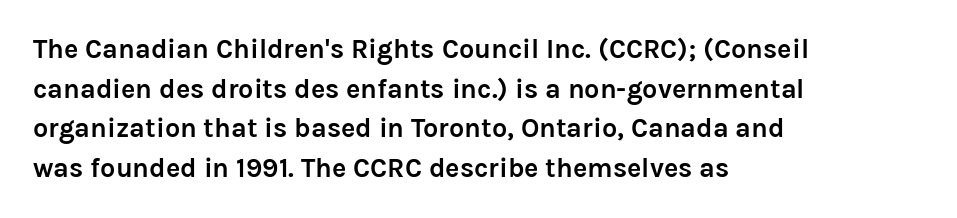
The glyphs are unaccompanied by any horizontal stroke below them. The characters look thick and weighty, a clear bold. Horizontally, the lines are justified to the leading edge only. Successive baselines arrive at the customary interval. Ordinary non-slanted type is in use.
